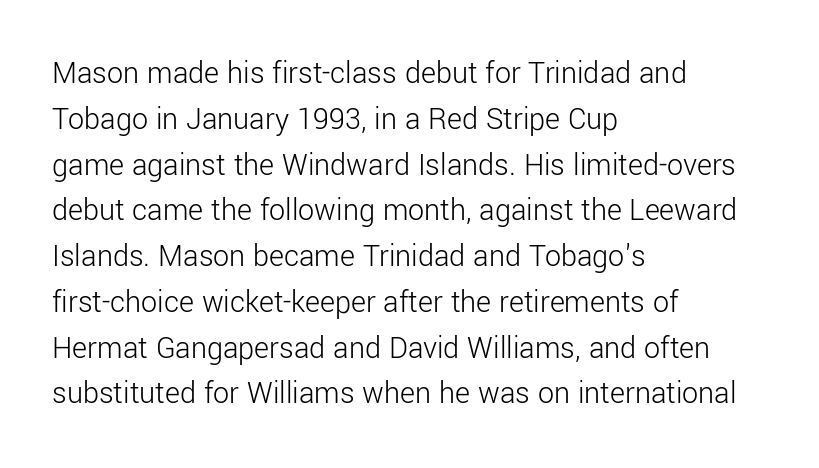
The image shows 32 px light sans-serif type, upright; set left-aligned, normal line spacing (1.43x), normal letter spacing, not underlined; low stroke contrast and a medium x-height.
